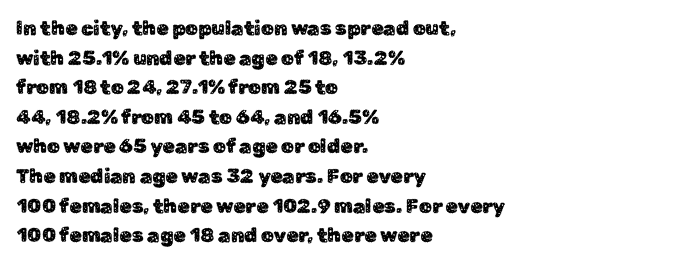
The words here are not underlined. Compared with typical paragraphs, the rows here are spaced about the same. Leftover space on each line is placed entirely after the last word. Students, note that the glyphs here touch the page at normal intervals. Italic: no, the glyphs are upright roman.
